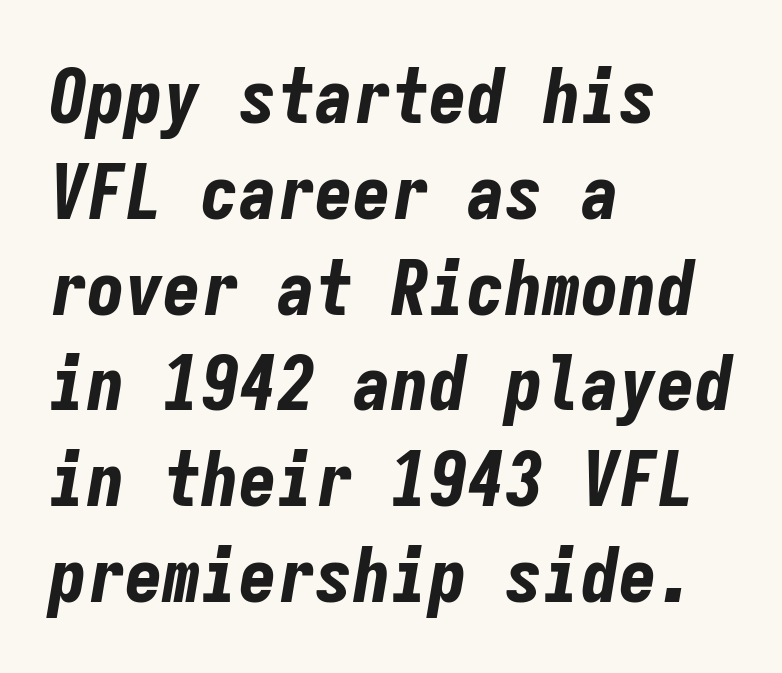
The image shows 76 px bold, condensed type, italic (leaning right), monospaced; set left-aligned, normal line spacing (1.26x), normal letter spacing, not underlined; low stroke contrast and a medium x-height.
